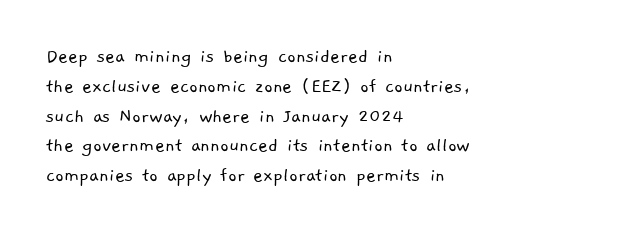
A quiet, ordinary-to-light weight characterises the typeface. This sample uses plain, unmodified letter spacing. Honestly, the row spacing looks completely unremarkable. The paragraph has a hard left edge and a soft right edge. Beneath every word, the page is bare.
